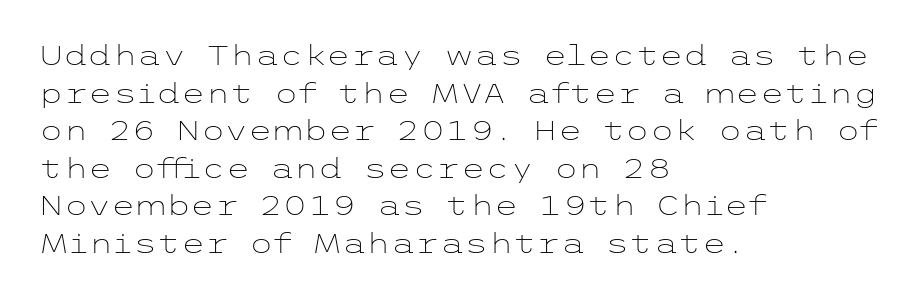
The image shows 28 px light, wide sans-serif type, upright; set left-aligned, normal line spacing (1.34x), normal letter spacing, not underlined; low stroke contrast and a medium x-height.
